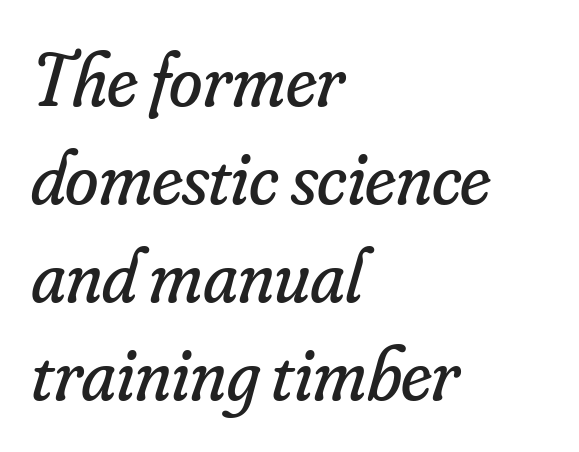
{"serif": "yes", "italic": "yes", "lean": "right", "slant_degrees": 16, "bold": "no", "weight": "regular", "width": "normal", "stroke_contrast": "low", "x_height": "small", "monospaced": "no", "underline": "no", "align": "left", "line_spacing": "normal", "line_spacing_ratio": 1.29, "letter_spacing": "normal", "letter_spacing_em": 0.0, "glyph_px": 76}
